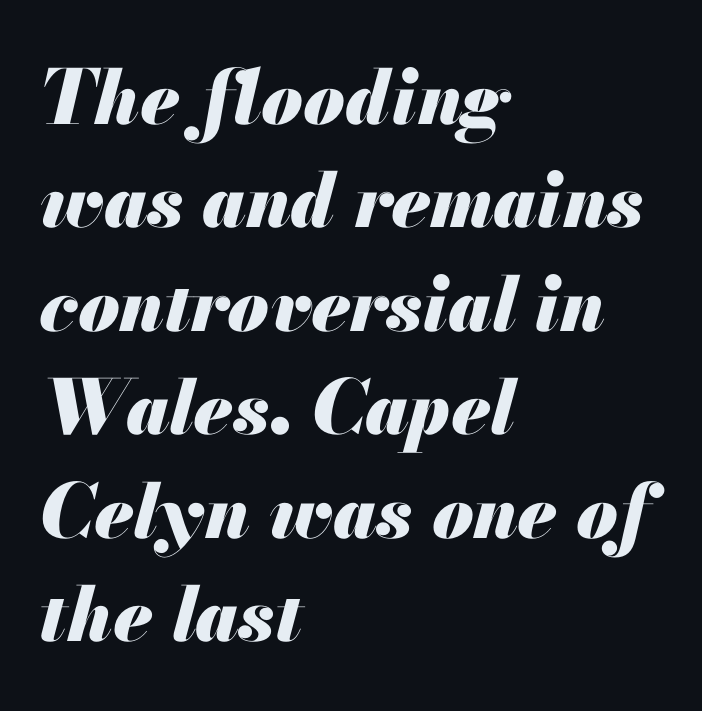
Honestly, there is no underline to notice here at all. Regular leading. Weight: bold. The face used here is proportionally spaced, like ordinary book or web type. Leftover space on each line is placed entirely after the last word.
